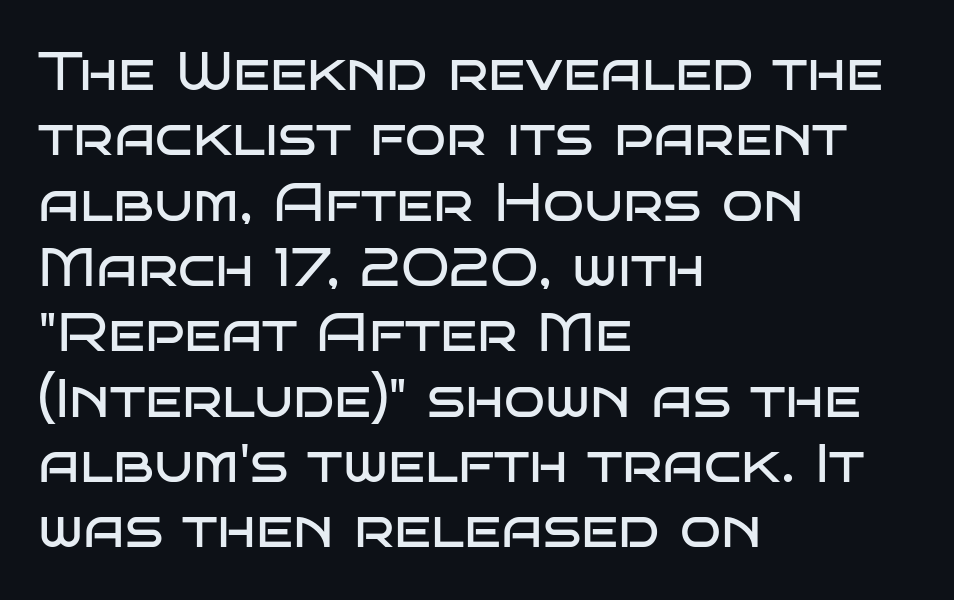
The image shows 54 px regular-weight, wide sans-serif type, upright; set left-aligned, line spacing 1.21x, normal letter spacing, not underlined; low stroke contrast and a large x-height.
